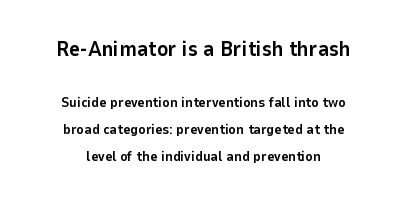
Q: Is the text bold? A: Yes.
Q: Is the text italic (slanted)? A: No, it is upright.
Q: Is the text underlined? A: No.
Q: How is the paragraph aligned? A: Centered.
Q: Is the spacing between letters normal or unusually wide? A: Normal.
Q: Is the spacing between lines tight, normal or loose? A: Loose.
Q: Which block of text is set in a larger size, the first (top) or the second (bottom)? A: The first (top) one.
